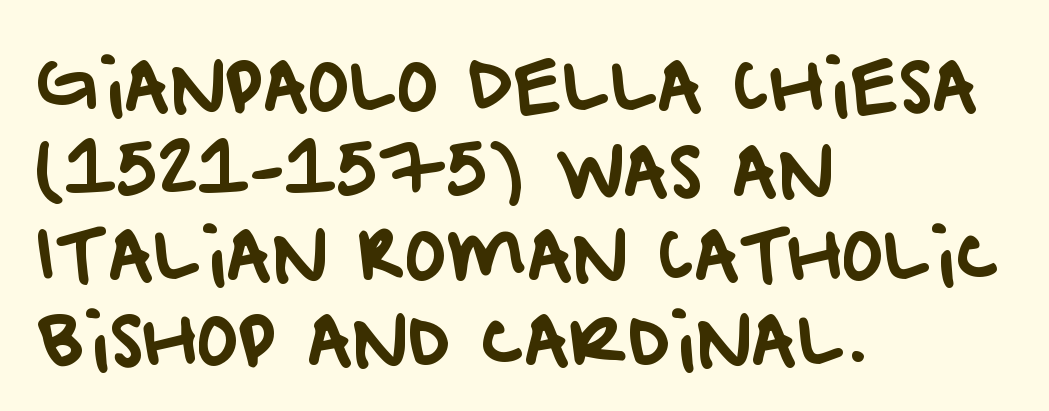
Q: Is the typeface a serif or a sans-serif typeface? A: Sans-serif.
Q: Is the text underlined? A: No.
Q: How is the paragraph aligned? A: Left-aligned.
Q: Is the spacing between letters normal or unusually wide? A: Normal.
Q: Width (condensed, normal, or wide)? A: Normal.
Q: Stroke contrast? A: Low.
Q: x-height? A: Large.
Q: Monospaced? A: No.
